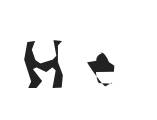
{"serif": "no", "width": "condensed", "stroke_contrast": "medium", "x_height": "large", "monospaced": "no", "underline": "no", "letter_spacing": "wide", "letter_spacing_em": 0.26, "glyph_px": 75}
